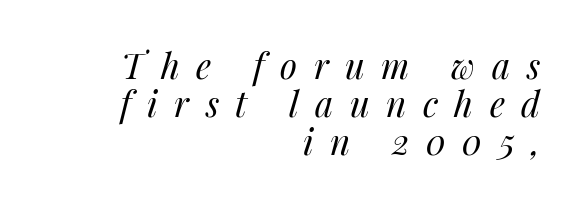
{"italic": "yes", "lean": "right", "slant_degrees": 14, "bold": "no", "weight": "regular", "width": "normal", "stroke_contrast": "medium", "x_height": "medium", "monospaced": "no", "underline": "no", "align": "right", "line_spacing": "tight", "line_spacing_ratio": 1.08, "letter_spacing": "wide", "letter_spacing_em": 0.47, "glyph_px": 35}
